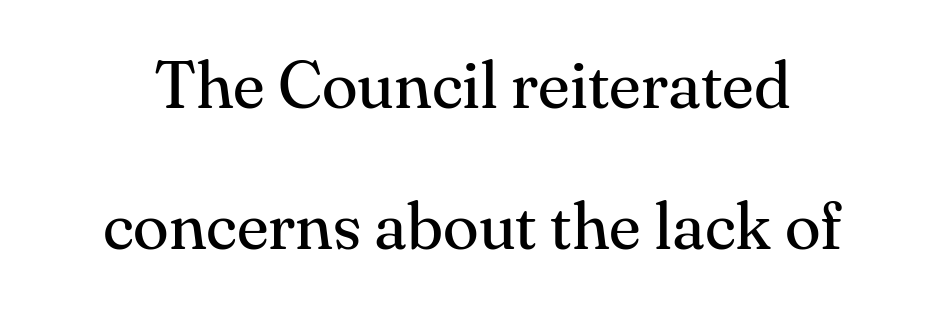
The image shows 66 px regular-weight serif type, upright; set loose line spacing (2.13x), normal letter spacing, not underlined; medium stroke contrast and a small x-height.
